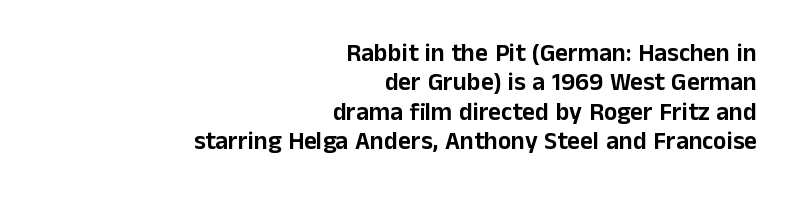
The image shows 25 px text type, upright; set right-aligned, line spacing 1.18x, normal letter spacing, not underlined.
